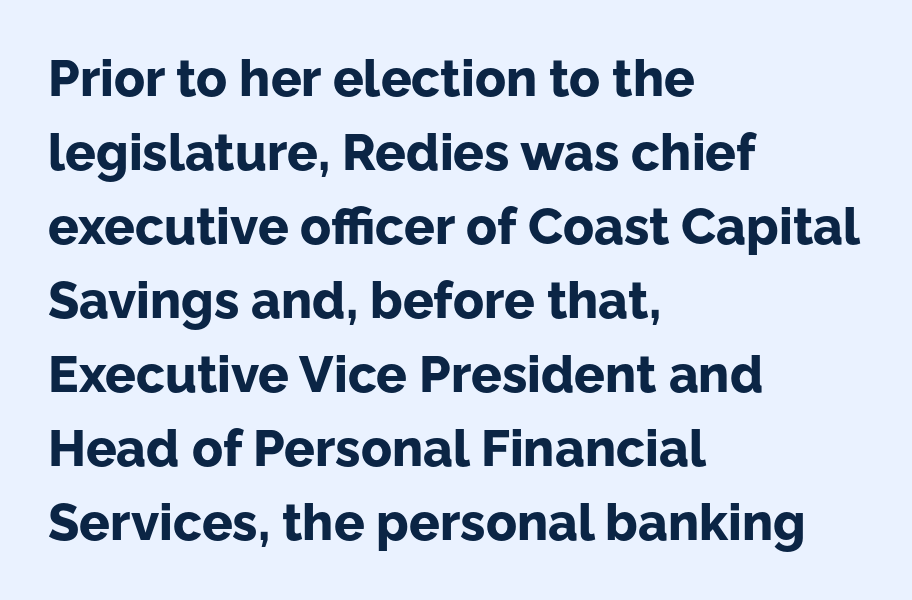
{"serif": "no", "italic": "no", "bold": "yes", "weight": "bold", "width": "normal", "stroke_contrast": "low", "x_height": "medium", "monospaced": "no", "underline": "no", "align": "left", "line_spacing": "normal", "line_spacing_ratio": 1.45, "letter_spacing": "normal", "letter_spacing_em": 0.0, "glyph_px": 51}
